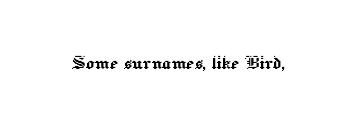
Q: Is the text italic (slanted)? A: No, it is upright.
Q: Is the text underlined? A: No.
Q: Is the spacing between letters normal or unusually wide? A: Normal.
